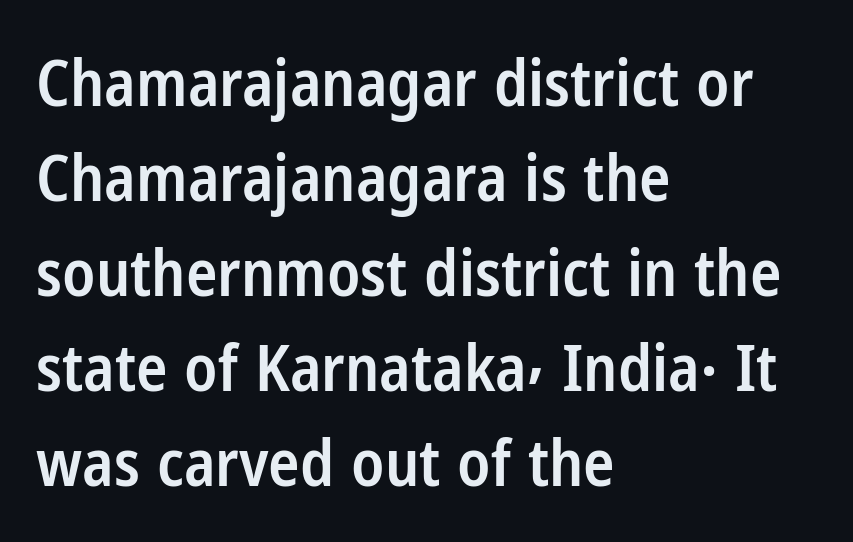
Q: Is the text bold? A: Semi-bold.
Q: Is the text italic (slanted)? A: No, it is upright.
Q: Is the typeface a serif or a sans-serif typeface? A: Sans-serif.
Q: Is the text underlined? A: No.
Q: How is the paragraph aligned? A: Left-aligned.
Q: Is the spacing between letters normal or unusually wide? A: Normal.
Q: Is the spacing between lines tight, normal or loose? A: Normal.
Q: Width (condensed, normal, or wide)? A: Condensed.
Q: Stroke contrast? A: Low.
Q: x-height? A: Medium.
Q: Monospaced? A: No.
